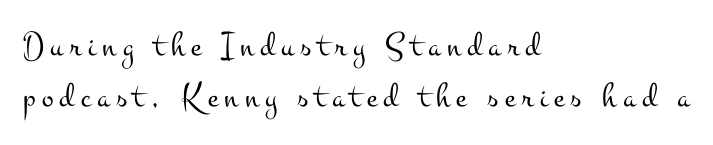
The image shows 35 px light, wide type; set left-aligned, normal line spacing (1.47x), not underlined; medium stroke contrast and a small x-height.
